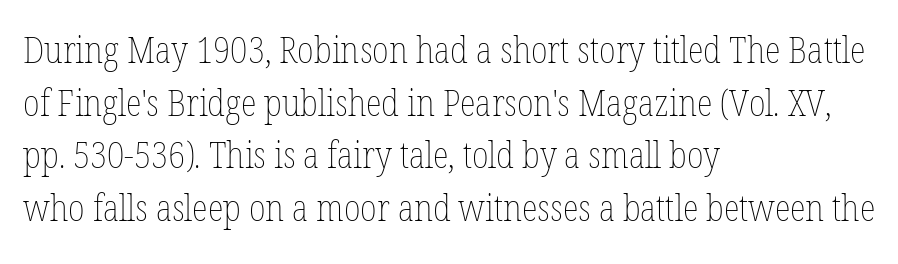
The image shows 37 px thin, condensed type, upright; set left-aligned, normal line spacing (1.42x), normal letter spacing, not underlined; low stroke contrast and a medium x-height.
